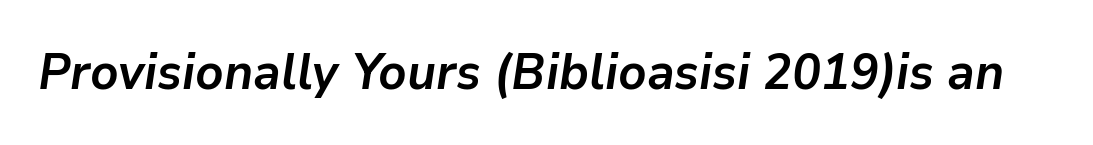
Each letter keeps its own natural width here, so spacing adapts to shape. Notice how thick the strokes are: this is what a full bold looks like. Glyph-to-glyph distance matches everyday printed text. Rendered with sloped, italic letterforms. Type without underlining.
